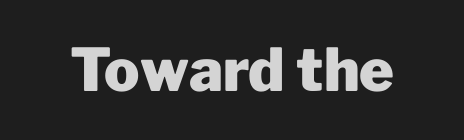
{"serif": "no", "italic": "no", "bold": "yes", "weight": "heavy", "width": "normal", "stroke_contrast": "low", "x_height": "medium", "monospaced": "no", "underline": "no", "letter_spacing": "normal", "letter_spacing_em": 0.0, "glyph_px": 59}
